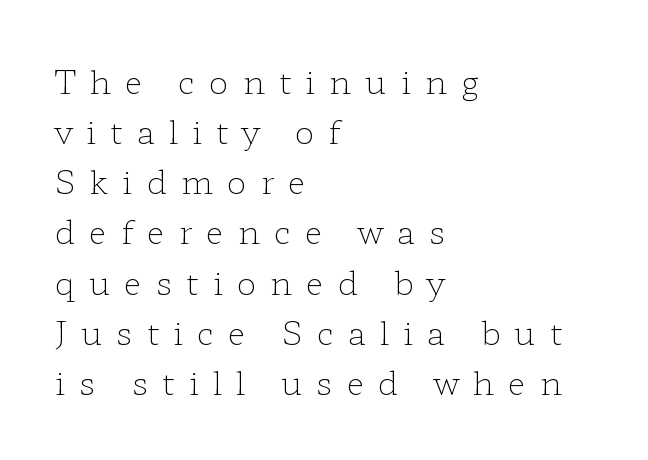
Style check: upright. Weight: not bold — regular or lighter. The font family rendered here belongs to the serif group. Vertically, the passage feels balanced, rows spaced as you'd expect. Lines of text with bare space underneath.
